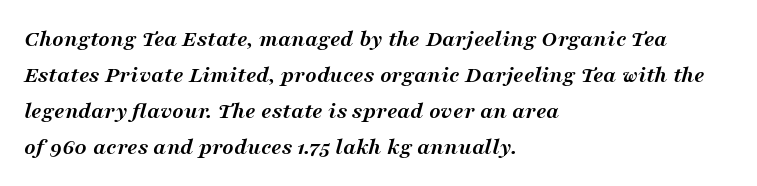
Q: Is the text bold? A: Yes.
Q: Is the text italic (slanted)? A: Yes, it leans right by about 16 degrees.
Q: Is the text underlined? A: No.
Q: How is the paragraph aligned? A: Left-aligned.
Q: Is the spacing between letters normal or unusually wide? A: Normal.
Q: Is the spacing between lines tight, normal or loose? A: Normal.
